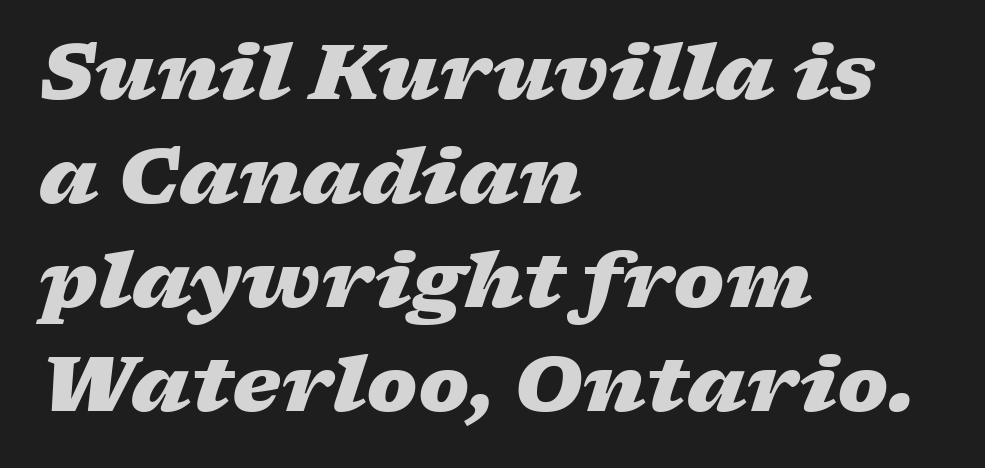
Set as a true bold cut, around the 700 mark. Plain, unruled lines of type. Do the characters align in a grid? No, the font is proportional. Does the copy run flush right? No — it runs flush left.
